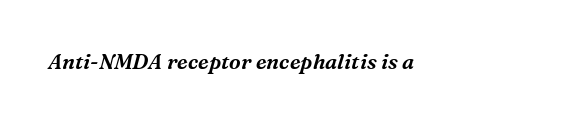
Rule under the text: the space is simply empty. There is no visible air inserted between adjacent glyphs. Quick note: italic.
